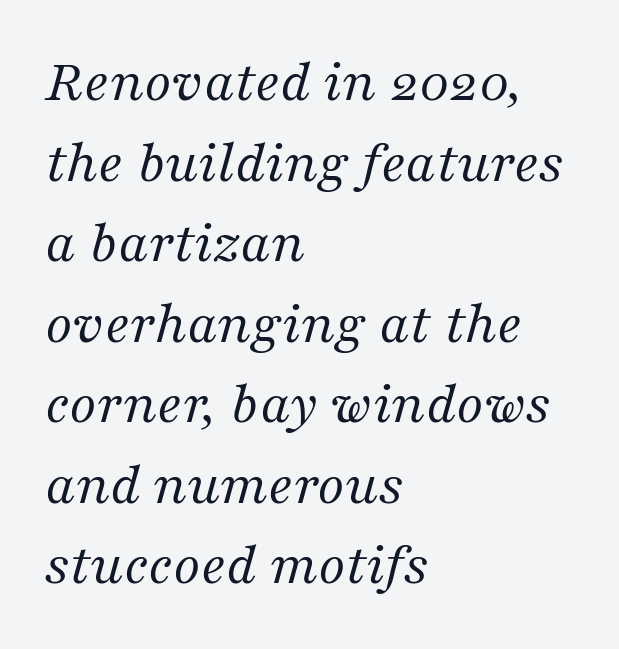
{"serif": "yes", "italic": "yes", "lean": "right", "slant_degrees": 16, "bold": "no", "weight": "regular", "width": "normal", "stroke_contrast": "medium", "x_height": "medium", "monospaced": "no", "underline": "no", "align": "left", "line_spacing": "normal", "line_spacing_ratio": 1.32, "letter_spacing": "normal", "letter_spacing_em": 0.0, "glyph_px": 61}
